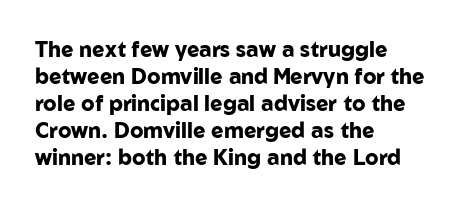
Which margin do the lines hug? The left one — the right edge is uneven. The foot of each line stays bare and open. Strokes here are thick enough to call this a true bold. Does the lettering tilt? It doesn't — this is upright. You could call the tracking neutral — neither tight nor loose. Interline gaps are of average width in this sample.
